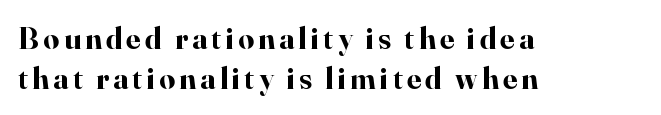
Q: Is the text bold? A: Yes.
Q: Is the text italic (slanted)? A: No, it is upright.
Q: Is the typeface a serif or a sans-serif typeface? A: Serif.
Q: Is the text underlined? A: No.
Q: How is the paragraph aligned? A: Left-aligned.
Q: Is the spacing between lines tight, normal or loose? A: Normal.
Q: Width (condensed, normal, or wide)? A: Normal.
Q: Stroke contrast? A: High.
Q: x-height? A: Small.
Q: Monospaced? A: No.
